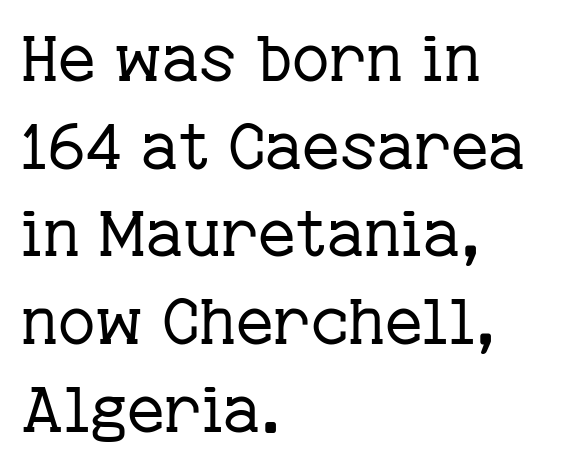
{"serif": "yes", "italic": "no", "bold": "no", "weight": "regular", "width": "normal", "stroke_contrast": "low", "x_height": "medium", "monospaced": "no", "underline": "no", "align": "left", "line_spacing": "normal", "line_spacing_ratio": 1.37, "letter_spacing": "normal", "letter_spacing_em": 0.0, "glyph_px": 64}
